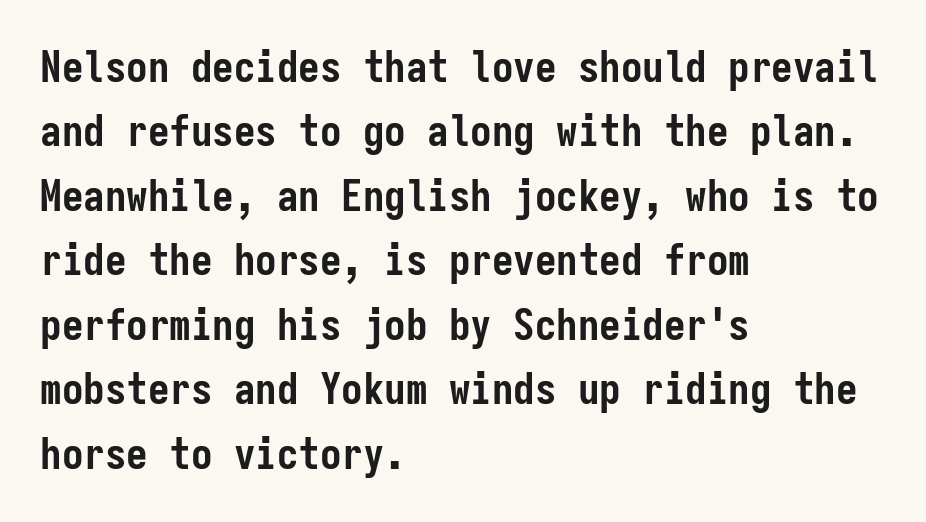
{"serif": "no", "italic": "no", "bold": "yes", "weight": "semibold", "width": "condensed", "stroke_contrast": "low", "x_height": "medium", "monospaced": "yes", "underline": "no", "align": "left", "line_spacing": "normal", "line_spacing_ratio": 1.5, "letter_spacing": "normal", "letter_spacing_em": 0.0, "glyph_px": 43}
